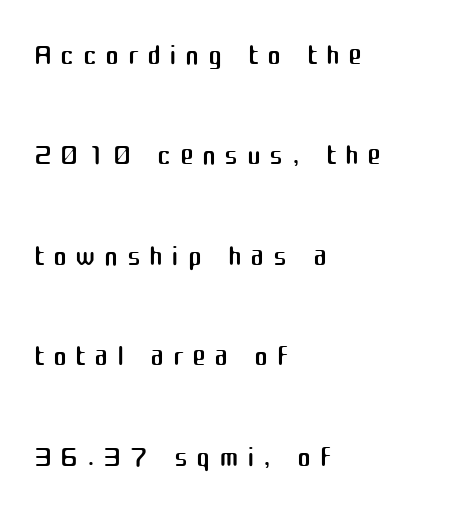
The font is comparable to plain body text, perhaps lighter. Note the varied advance widths — an 'i' is clearly narrower than an 'm'. The passage shown is typeset with a sans-serif family. This sample trades compactness for vertical openness between lines. Does the lettering tilt? It doesn't — this is upright.
